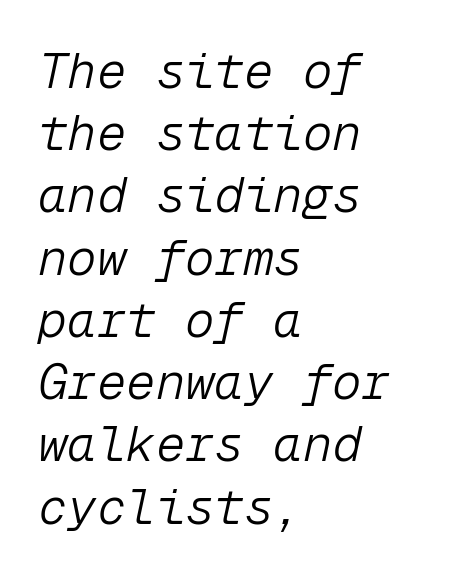
The image shows 49 px light type, italic (leaning right), monospaced; set left-aligned, normal line spacing (1.27x), normal letter spacing, not underlined; low stroke contrast and a medium x-height.
